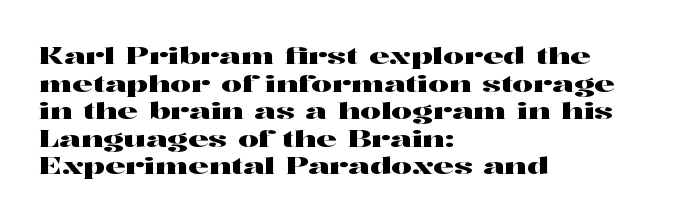
The line texture is even and compact thanks to regular tracking. These lines stack with their left ends in a neat column. The lettering stays uniformly vertical, giving the passage a roman look. Check the space under the baseline: it is left empty.
